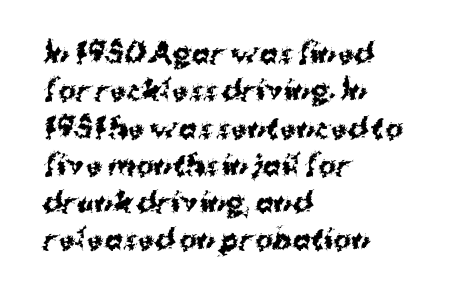
The lines are quadded left. Letter spacing: default. Rule under the text: the space is simply empty. The space between consecutive lines is moderate. Notice how thick the strokes are: this is what a full bold looks like.
